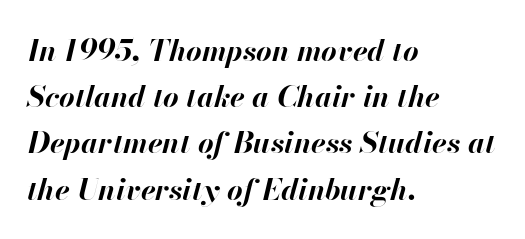
The image shows 30 px bold type, italic (leaning right); set left-aligned, normal line spacing (1.54x), normal letter spacing, not underlined; high stroke contrast and a small x-height.
